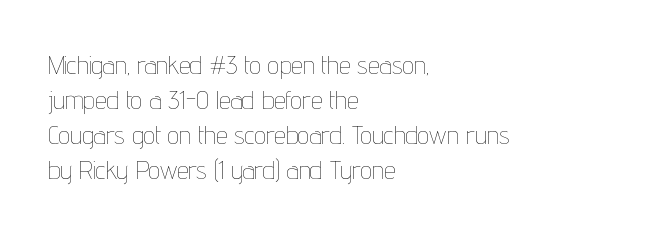
How are the letters spaced? Ordinarily, with no added tracking. Has an underline been added? It has not. Honestly, the row spacing looks completely unremarkable. The font is comparable to plain body text, perhaps lighter. Visually the block forms a straight wall on the left and a jagged coastline on the right.
